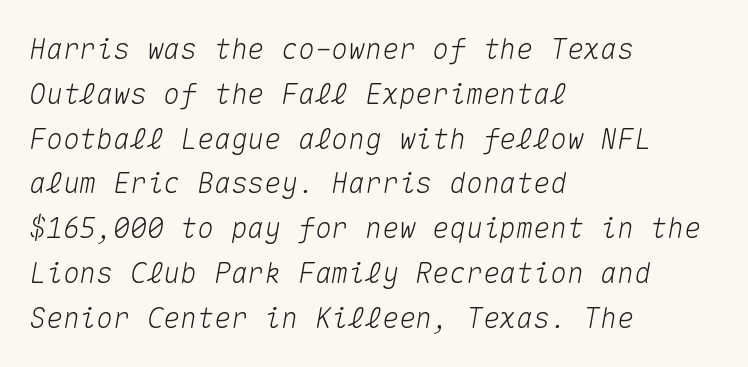
Q: Is the text italic (slanted)? A: Yes, it leans right by about 10 degrees.
Q: Is the text underlined? A: No.
Q: How is the paragraph aligned? A: Left-aligned.
Q: Is the spacing between letters normal or unusually wide? A: Normal.
Q: Is the spacing between lines tight, normal or loose? A: Normal.
Q: Width (condensed, normal, or wide)? A: Normal.
Q: Stroke contrast? A: Medium.
Q: x-height? A: Medium.
Q: Monospaced? A: Yes.
